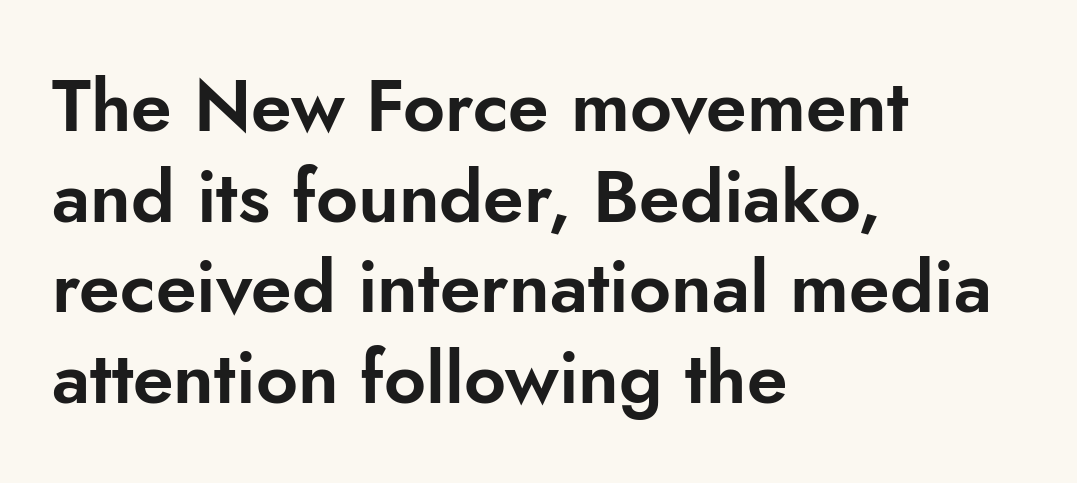
{"serif": "no", "italic": "no", "width": "normal", "stroke_contrast": "low", "x_height": "small", "monospaced": "no", "underline": "no", "align": "left", "line_spacing_ratio": 1.24, "letter_spacing": "normal", "letter_spacing_em": 0.0, "glyph_px": 73}
